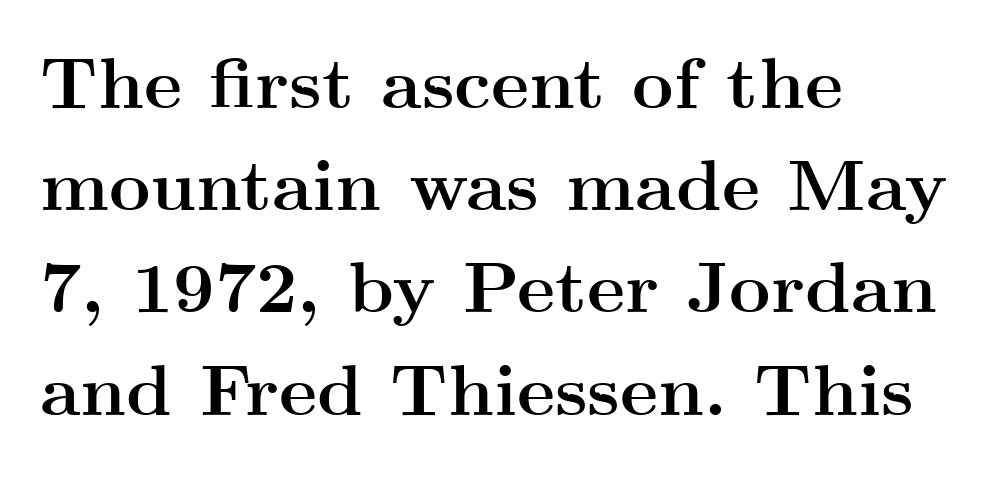
Q: Is the text bold? A: Yes.
Q: Is the text italic (slanted)? A: No, it is upright.
Q: Is the typeface a serif or a sans-serif typeface? A: Serif.
Q: Is the text underlined? A: No.
Q: How is the paragraph aligned? A: Left-aligned.
Q: Is the spacing between letters normal or unusually wide? A: Normal.
Q: Is the spacing between lines tight, normal or loose? A: Normal.
Q: Width (condensed, normal, or wide)? A: Wide.
Q: Stroke contrast? A: Medium.
Q: x-height? A: Small.
Q: Monospaced? A: No.
